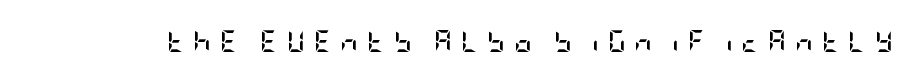
Unmarked baselines from the first word to the last. Does the weight exceed regular? Yes, all the way to bold. Vertical strokes here are truly vertical. Is the letter spacing exaggerated? Yes — the characters are pushed far apart.
